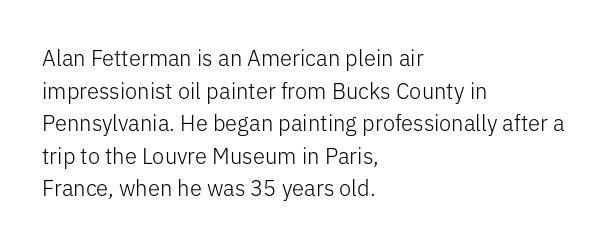
{"italic": "no", "bold": "no", "underline": "no", "align": "left", "line_spacing": "normal", "line_spacing_ratio": 1.48, "letter_spacing": "normal", "letter_spacing_em": 0.0, "glyph_px": 22}
